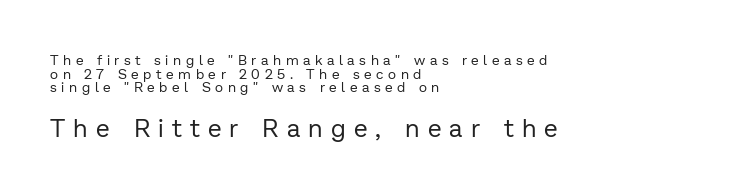
The image shows 25 px text type, upright; set left-aligned, tight line spacing (0.98x), unusually wide letter spacing (+0.33 em), not underlined; the second (bottom) block is 1.79x larger.
